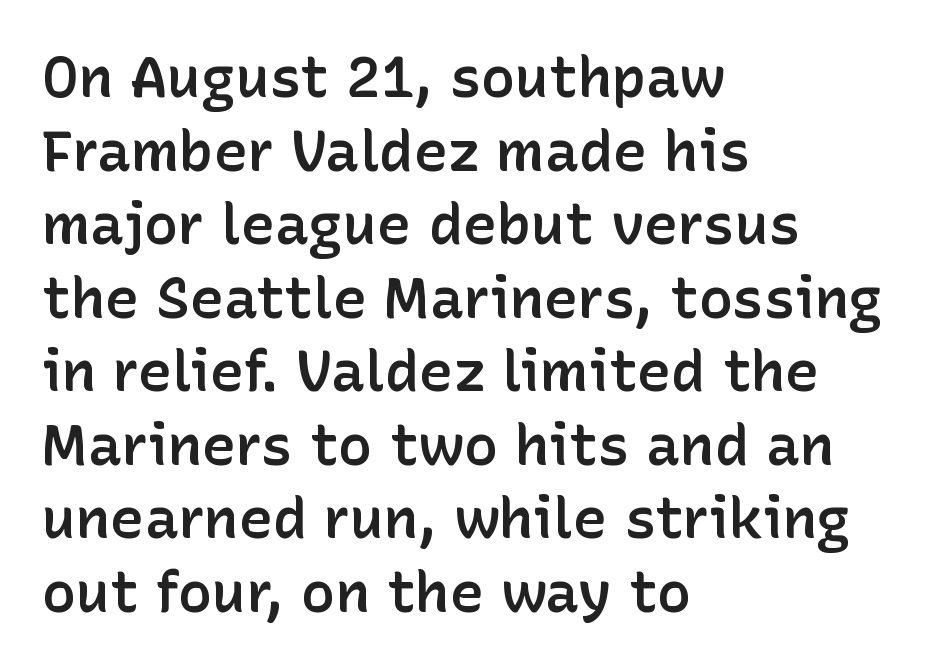
Q: Is the text bold? A: Semi-bold.
Q: Is the text italic (slanted)? A: No, it is upright.
Q: Is the typeface a serif or a sans-serif typeface? A: Sans-serif.
Q: Is the text underlined? A: No.
Q: How is the paragraph aligned? A: Left-aligned.
Q: Is the spacing between letters normal or unusually wide? A: Normal.
Q: Is the spacing between lines tight, normal or loose? A: Normal.
Q: Width (condensed, normal, or wide)? A: Normal.
Q: Stroke contrast? A: Low.
Q: x-height? A: Medium.
Q: Monospaced? A: No.
